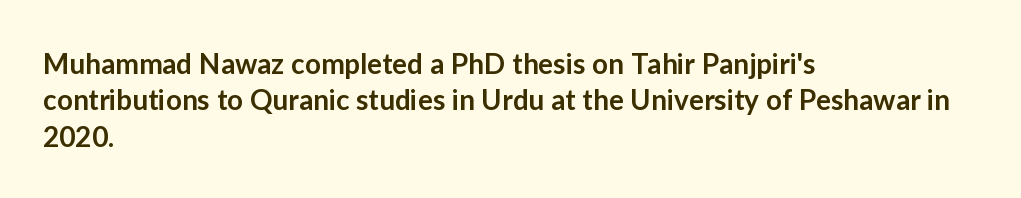
{"serif": "no", "italic": "no", "bold": "semi", "weight": "semibold", "width": "normal", "stroke_contrast": "low", "x_height": "medium", "monospaced": "no", "underline": "no", "align": "left", "line_spacing": "normal", "line_spacing_ratio": 1.3, "letter_spacing": "normal", "letter_spacing_em": 0.0, "glyph_px": 28}
